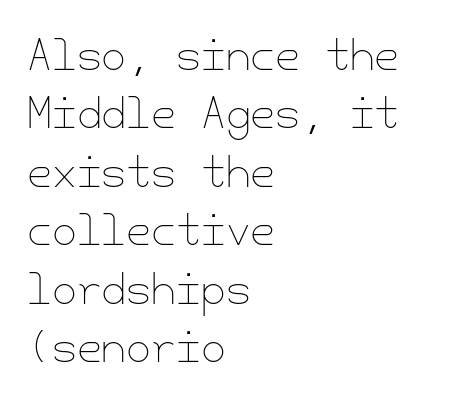
Rows of type keep a routine distance in the vertical direction. Stems and bowls with no extra thickness — not bold. Honestly, there is no underline to notice here at all. Italic? Not at all — the glyphs are vertical. Where is the straight margin? On the left. This sample uses plain, unmodified letter spacing.
